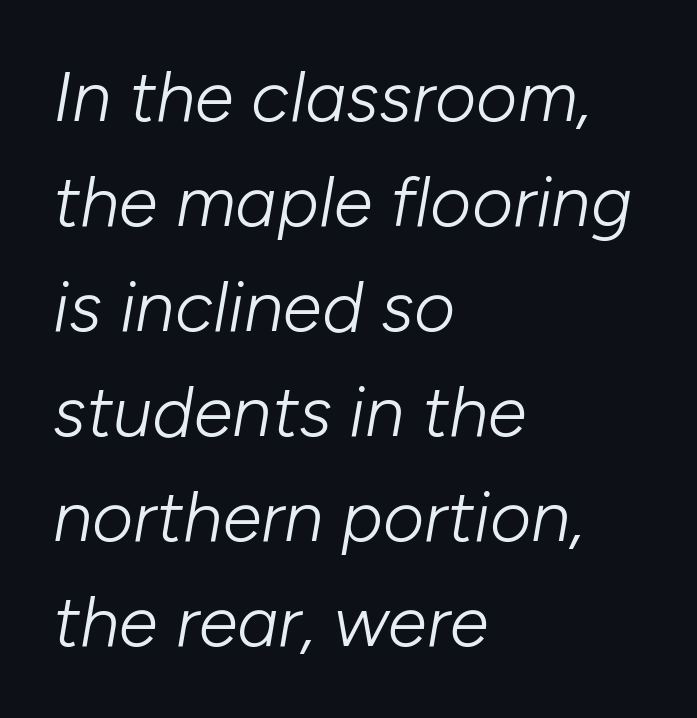
{"italic": "yes", "lean": "right", "slant_degrees": 10, "bold": "no", "weight": "light", "width": "normal", "stroke_contrast": "low", "x_height": "medium", "monospaced": "no", "underline": "no", "align": "left", "line_spacing": "normal", "line_spacing_ratio": 1.48, "letter_spacing": "normal", "letter_spacing_em": 0.0, "glyph_px": 71}
